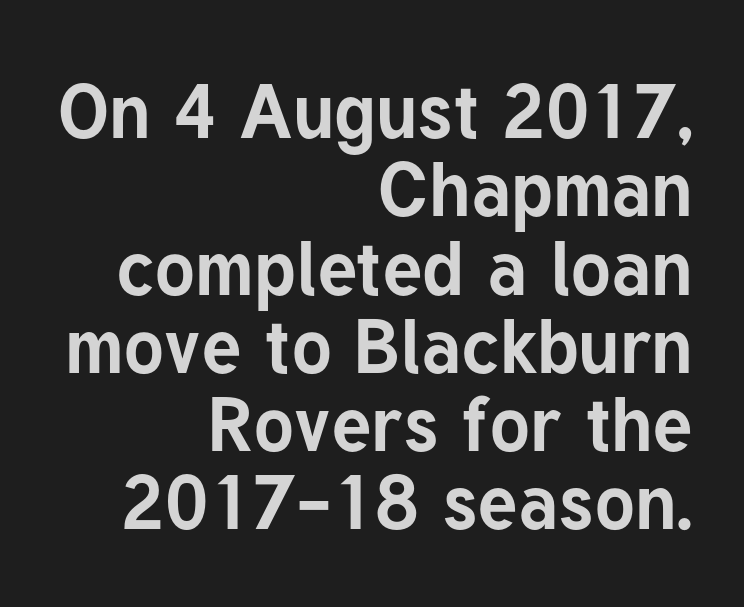
The image shows 76 px bold sans-serif type, upright; set right-aligned, tight line spacing (1.03x), normal letter spacing, not underlined; low stroke contrast and a medium x-height.
